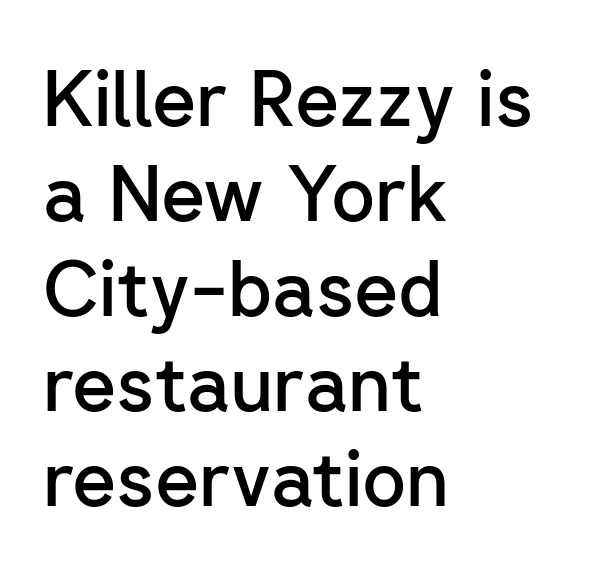
The rendering uses natural spacing where letterforms have individual widths. The lines sit at an ordinary, default distance from one another. The letters sit at their default tracking, neither squeezed nor spread. Which margin do the lines hug? The left one — the right edge is uneven.
